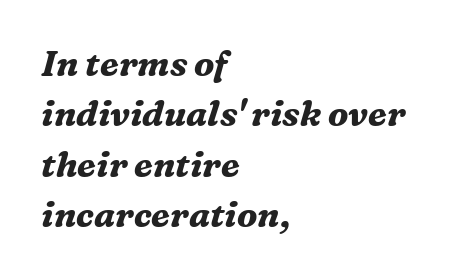
{"serif": "yes", "italic": "yes", "lean": "right", "slant_degrees": 16, "bold": "yes", "weight": "bold", "width": "normal", "stroke_contrast": "medium", "x_height": "medium", "monospaced": "no", "underline": "no", "align": "left", "line_spacing": "normal", "line_spacing_ratio": 1.44, "letter_spacing": "normal", "letter_spacing_em": 0.0, "glyph_px": 35}
